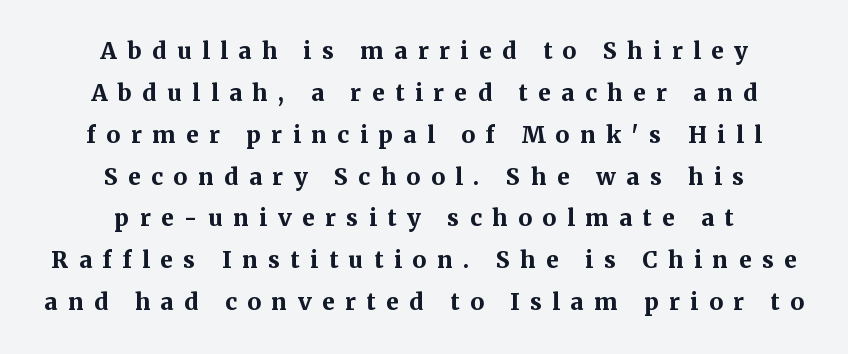
Horizontally, the lines are justified to the midpoint only. Display-style spreading of the glyphs; the letterfit is very open. Weight check: bold — yes, fully. Rule under the text: the space is simply empty. A typesetter would mark this as roman, not italic.
